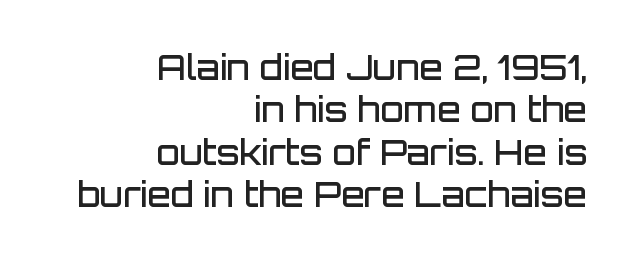
The image shows 34 px semibold sans-serif type, upright; set right-aligned, normal line spacing (1.25x), normal letter spacing, not underlined; low stroke contrast and a large x-height.
